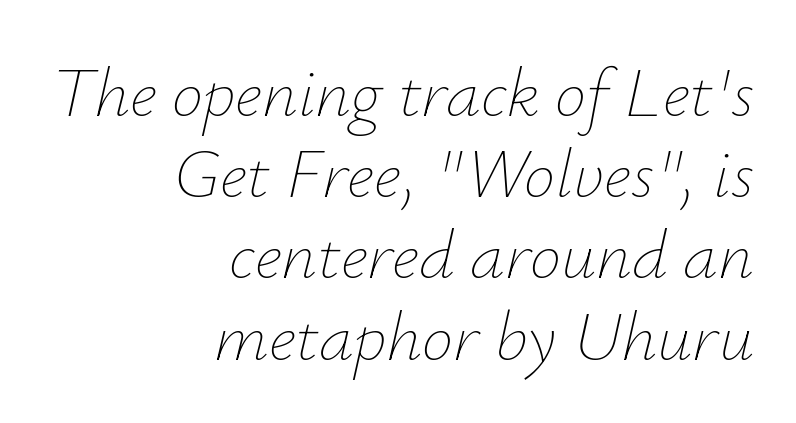
Compared with a flush-left layout, this one pins lines to the opposite, right side. Spacing verdict: proportional, widths tailored to each character. This is oblique type, the kind used for emphasis or titles. The specimen omits any rule beneath the text block's lines. Vertical stems look standard width or narrower in stroke.
